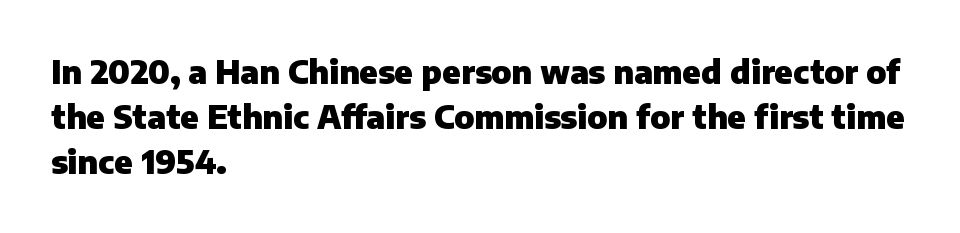
{"serif": "no", "italic": "no", "bold": "yes", "weight": "heavy", "width": "normal", "stroke_contrast": "low", "x_height": "medium", "monospaced": "no", "underline": "no", "align": "left", "line_spacing": "normal", "line_spacing_ratio": 1.4, "letter_spacing": "normal", "letter_spacing_em": 0.0, "glyph_px": 32}
